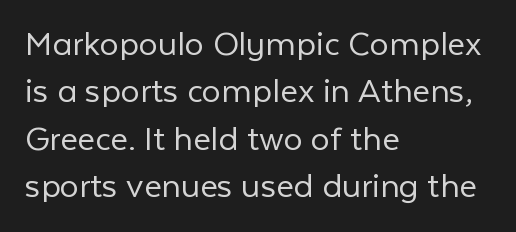
Q: Is the text bold? A: No.
Q: Is the text italic (slanted)? A: No, it is upright.
Q: Is the typeface a serif or a sans-serif typeface? A: Sans-serif.
Q: Is the text underlined? A: No.
Q: How is the paragraph aligned? A: Left-aligned.
Q: Is the spacing between letters normal or unusually wide? A: Normal.
Q: Is the spacing between lines tight, normal or loose? A: Normal.
Q: Width (condensed, normal, or wide)? A: Normal.
Q: Stroke contrast? A: Low.
Q: x-height? A: Medium.
Q: Monospaced? A: No.
